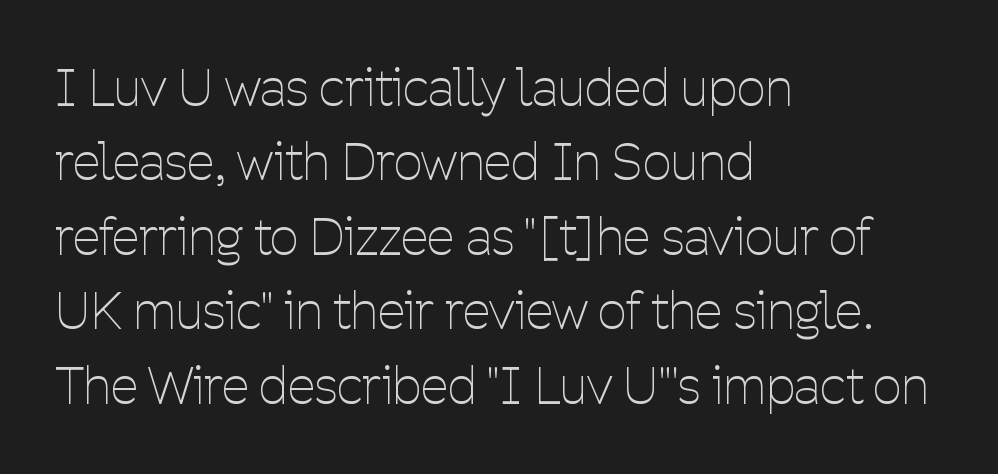
Q: Is the text bold? A: No.
Q: Is the text italic (slanted)? A: No, it is upright.
Q: Is the typeface a serif or a sans-serif typeface? A: Sans-serif.
Q: Is the text underlined? A: No.
Q: How is the paragraph aligned? A: Left-aligned.
Q: Is the spacing between letters normal or unusually wide? A: Normal.
Q: Is the spacing between lines tight, normal or loose? A: Normal.
Q: Width (condensed, normal, or wide)? A: Condensed.
Q: Stroke contrast? A: Low.
Q: x-height? A: Medium.
Q: Monospaced? A: No.
